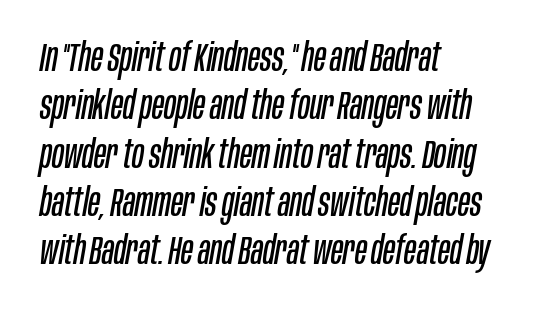
Q: Is the text bold? A: No.
Q: Is the text italic (slanted)? A: Yes, it leans right by about 10 degrees.
Q: Is the text underlined? A: No.
Q: How is the paragraph aligned? A: Left-aligned.
Q: Is the spacing between letters normal or unusually wide? A: Normal.
Q: Width (condensed, normal, or wide)? A: Condensed.
Q: Stroke contrast? A: Low.
Q: x-height? A: Large.
Q: Monospaced? A: No.
